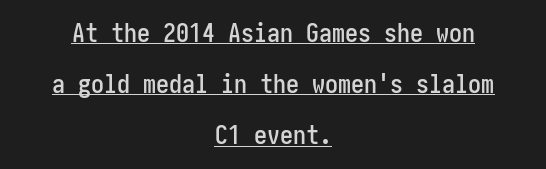
{"italic": "no", "underline": "yes", "align": "center", "line_spacing": "loose", "line_spacing_ratio": 1.97, "letter_spacing": "normal", "letter_spacing_em": 0.0, "glyph_px": 26}
